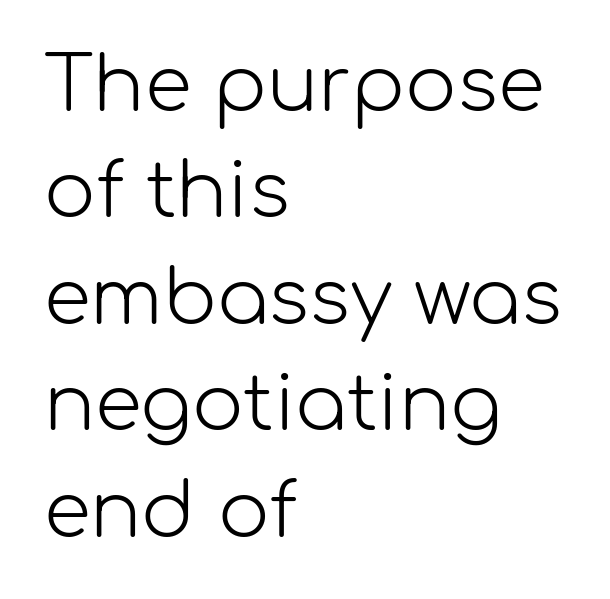
These lines were composed using upright roman letters. The typesetting does not lean heavy: it is not bold. Typographically, this falls in the sans-serif category. Compared with a centered layout, this one pins lines to the left instead. If you measured baseline to baseline, you'd find a middling distance.
